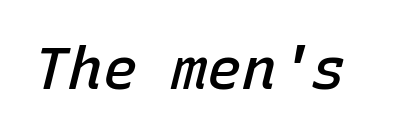
Q: Is the text bold? A: Semi-bold.
Q: Is the text italic (slanted)? A: Yes, it leans right by about 15 degrees.
Q: Is the text underlined? A: No.
Q: Is the spacing between letters normal or unusually wide? A: Normal.
Q: Width (condensed, normal, or wide)? A: Normal.
Q: Stroke contrast? A: Low.
Q: x-height? A: Medium.
Q: Monospaced? A: Yes.
